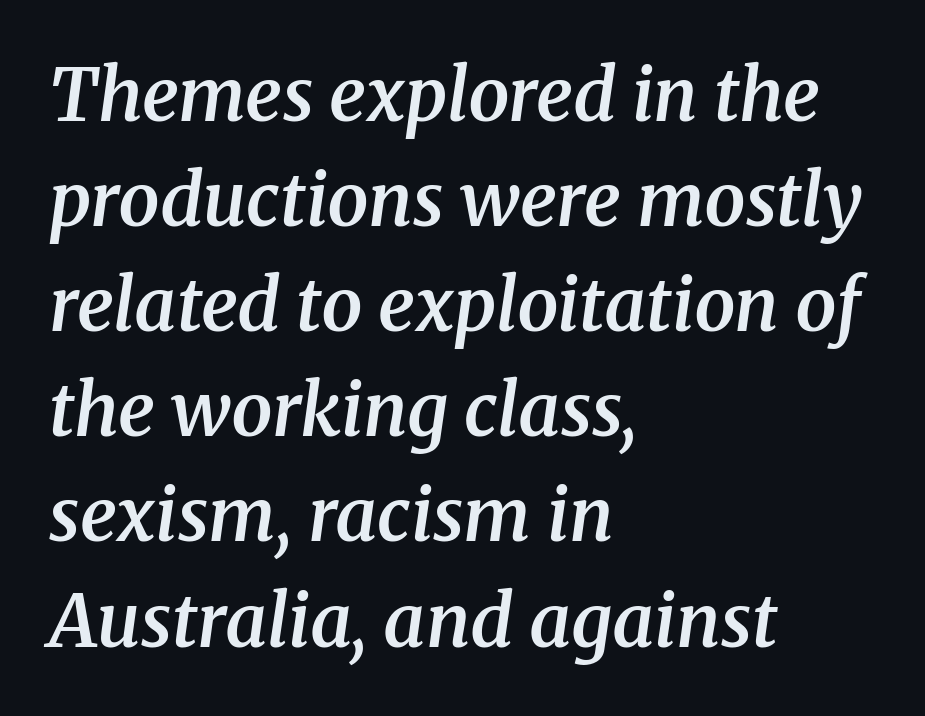
{"serif": "yes", "italic": "yes", "lean": "right", "slant_degrees": 8, "bold": "semi", "weight": "semibold", "width": "normal", "stroke_contrast": "medium", "x_height": "medium", "monospaced": "no", "underline": "no", "align": "left", "line_spacing": "normal", "line_spacing_ratio": 1.44, "letter_spacing": "normal", "letter_spacing_em": 0.0, "glyph_px": 73}
